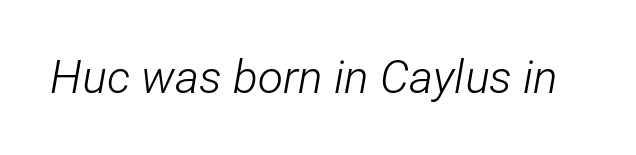
{"italic": "yes", "lean": "right", "slant_degrees": 12, "bold": "no", "weight": "light", "width": "condensed", "stroke_contrast": "low", "x_height": "medium", "monospaced": "no", "underline": "no", "letter_spacing": "normal", "letter_spacing_em": 0.0, "glyph_px": 46}
